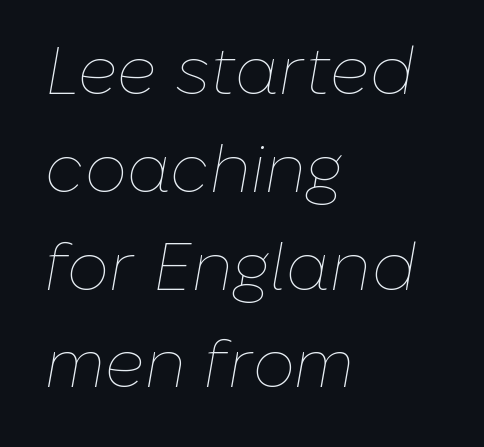
{"italic": "yes", "lean": "right", "slant_degrees": 10, "bold": "no", "weight": "thin", "width": "normal", "stroke_contrast": "low", "x_height": "medium", "monospaced": "no", "underline": "no", "align": "left", "line_spacing": "normal", "line_spacing_ratio": 1.46, "letter_spacing": "normal", "letter_spacing_em": 0.0, "glyph_px": 67}
